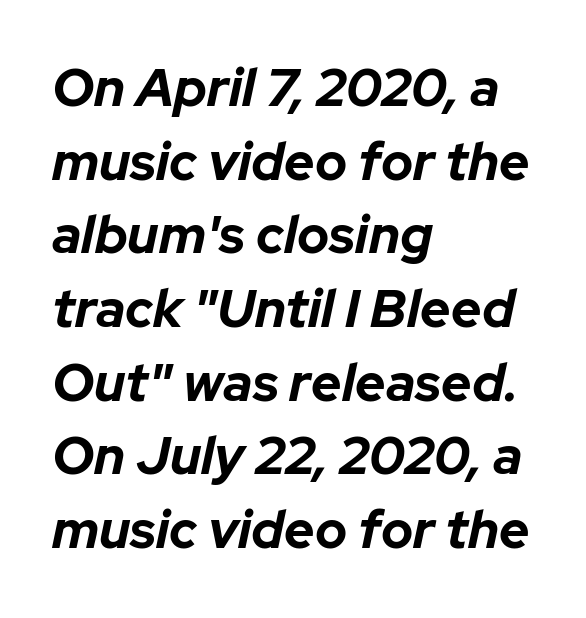
The gaps between neighbouring characters are ordinary and unremarkable. Teacher's note: observe the even left margin — that is flush-left alignment. Notice how thick the strokes are: this is what a full bold looks like. There's an unmistakable incline to the writing here. This rendering features lettering with no underline. Character widths vary here, with narrow letters taking less room than wide ones.
